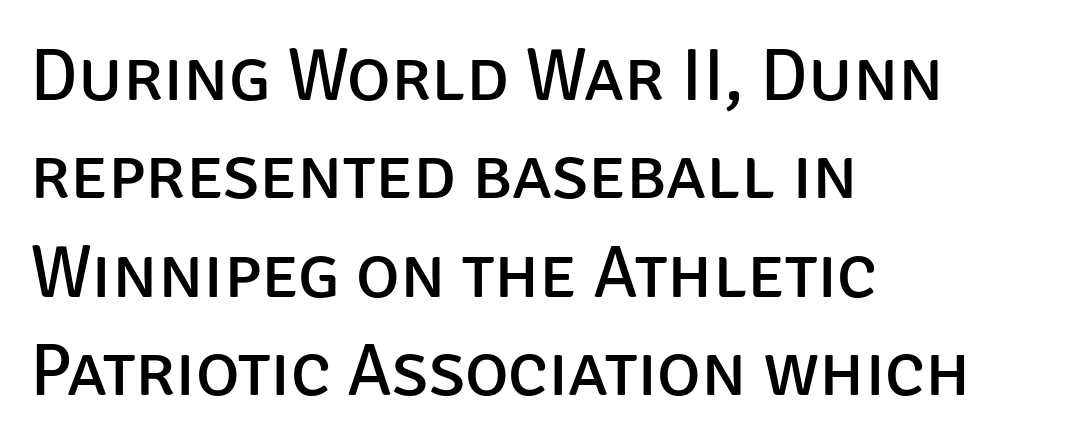
Q: Is the text bold? A: No.
Q: Is the text italic (slanted)? A: No, it is upright.
Q: Is the typeface a serif or a sans-serif typeface? A: Sans-serif.
Q: Is the text underlined? A: No.
Q: How is the paragraph aligned? A: Left-aligned.
Q: Is the spacing between letters normal or unusually wide? A: Normal.
Q: Is the spacing between lines tight, normal or loose? A: Normal.
Q: Width (condensed, normal, or wide)? A: Normal.
Q: Stroke contrast? A: Low.
Q: x-height? A: Large.
Q: Monospaced? A: No.
